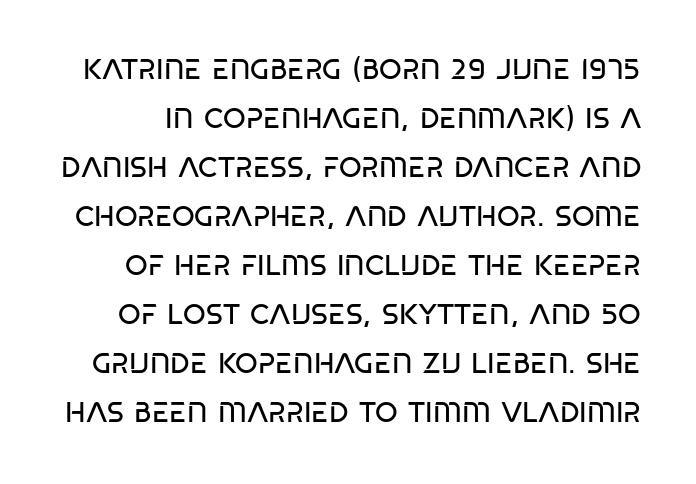
Q: Is the text bold? A: No.
Q: Is the text italic (slanted)? A: No, it is upright.
Q: Is the typeface a serif or a sans-serif typeface? A: Sans-serif.
Q: Is the text underlined? A: No.
Q: Is the spacing between letters normal or unusually wide? A: Normal.
Q: Is the spacing between lines tight, normal or loose? A: Normal.
Q: Width (condensed, normal, or wide)? A: Condensed.
Q: Stroke contrast? A: Low.
Q: x-height? A: Large.
Q: Monospaced? A: No.
